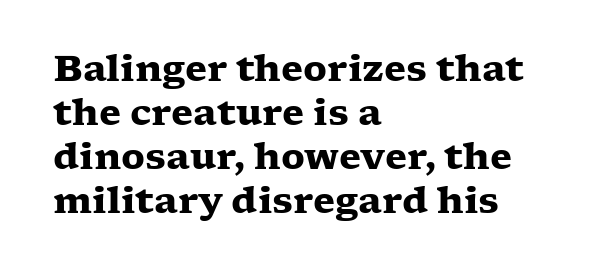
{"serif": "yes", "italic": "no", "bold": "yes", "weight": "heavy", "width": "wide", "stroke_contrast": "low", "x_height": "medium", "monospaced": "no", "underline": "no", "align": "left", "line_spacing_ratio": 1.22, "letter_spacing": "normal", "letter_spacing_em": 0.0, "glyph_px": 36}
